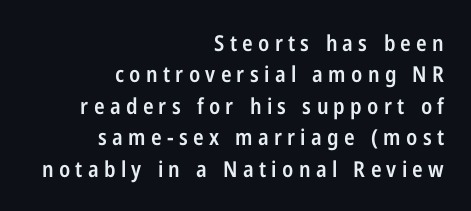
{"italic": "no", "bold": "semi", "underline": "no", "align": "right", "line_spacing": "normal", "line_spacing_ratio": 1.43, "letter_spacing": "wide", "letter_spacing_em": 0.24, "glyph_px": 22}
